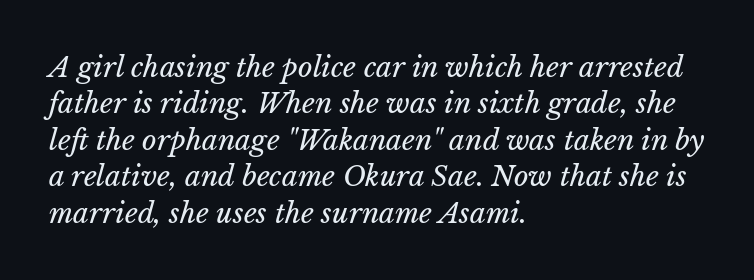
Inter-character spacing is left at the font's built-in metrics. Here the designer chose a conventional face with non-uniform glyph widths. Has an underline been added? It has not. These lines are set flush left with a ragged right edge. Think standard paragraph weight, or any step lighter than that. A typesetter would call this leading conventional body-copy spacing.
